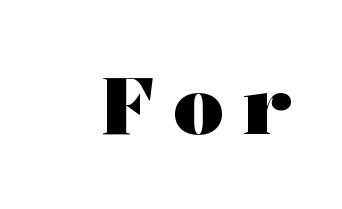
{"serif": "yes", "italic": "no", "bold": "yes", "weight": "heavy", "width": "wide", "stroke_contrast": "medium", "x_height": "medium", "monospaced": "no", "underline": "no", "letter_spacing": "wide", "letter_spacing_em": 0.26, "glyph_px": 79}
